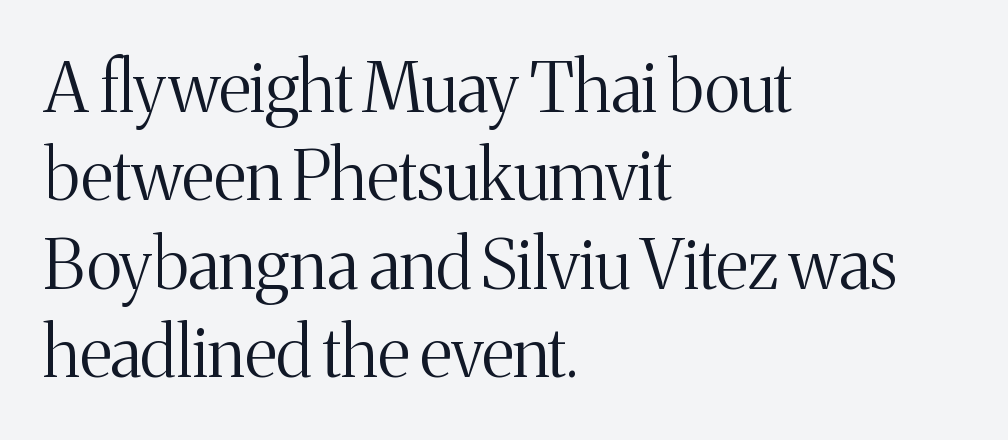
The letters look calm and open, with moderate or lighter stems. What kind of face is this? One with serifs. Normally led — the rows are evenly, conventionally spaced. Each word holds together tightly as a unit, with standard inter-letter gaps. Type without underlining. Reading down the block, your eye returns to a fixed left position each line.
